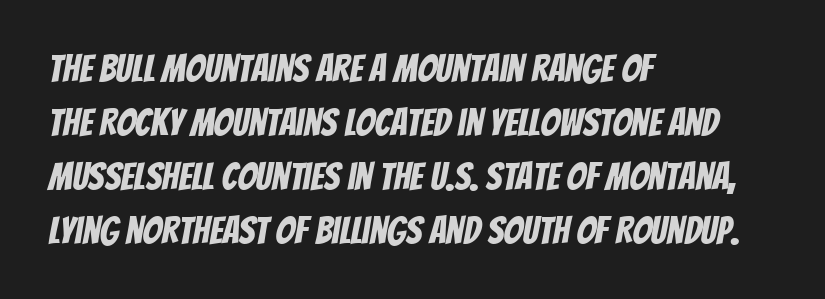
{"serif": "no", "width": "condensed", "stroke_contrast": "low", "x_height": "large", "monospaced": "no", "underline": "no", "align": "left", "line_spacing": "normal", "line_spacing_ratio": 1.42, "letter_spacing": "normal", "letter_spacing_em": 0.0, "glyph_px": 38}
